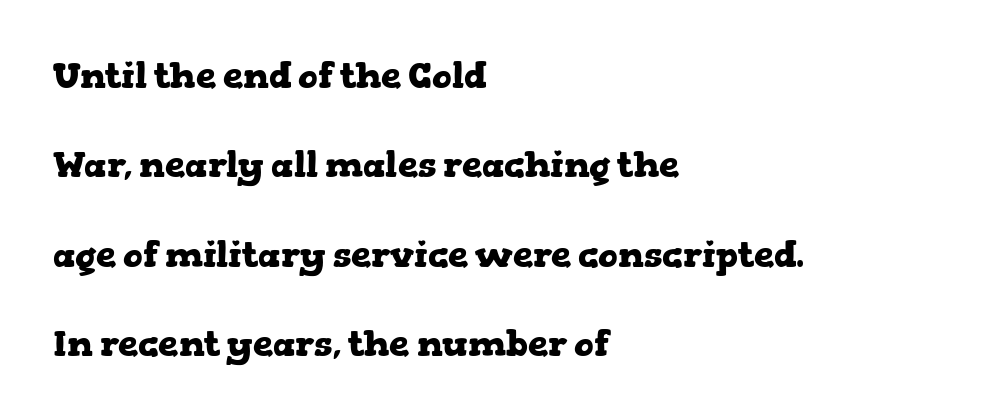
Q: Is the text bold? A: Yes.
Q: Is the text italic (slanted)? A: No, it is upright.
Q: Is the typeface a serif or a sans-serif typeface? A: Serif.
Q: Is the text underlined? A: No.
Q: How is the paragraph aligned? A: Left-aligned.
Q: Is the spacing between letters normal or unusually wide? A: Normal.
Q: Is the spacing between lines tight, normal or loose? A: Loose.
Q: Width (condensed, normal, or wide)? A: Wide.
Q: Stroke contrast? A: Low.
Q: x-height? A: Medium.
Q: Monospaced? A: No.
